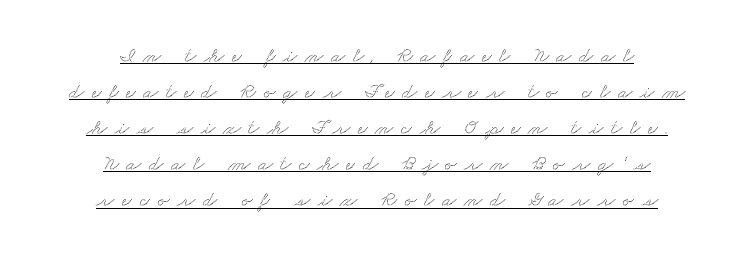
The face used here is rendered with a markedly widened letterfit. Underlining? Definitely there. Caption: multi-line text, centered on the measure.
